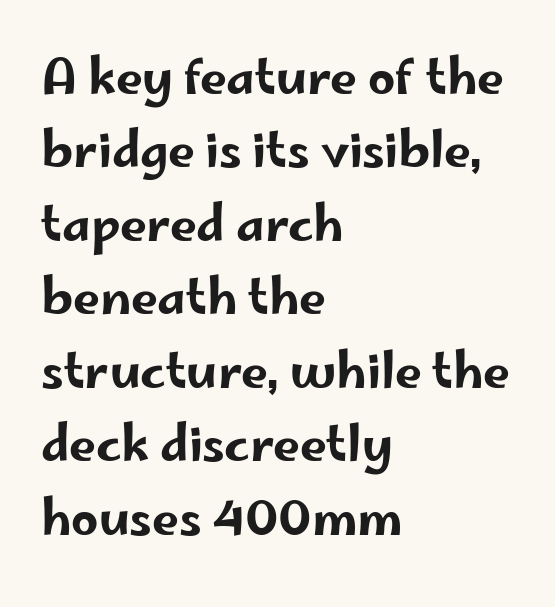
{"serif": "no", "italic": "no", "width": "wide", "stroke_contrast": "low", "x_height": "small", "monospaced": "no", "underline": "no", "align": "left", "line_spacing": "normal", "line_spacing_ratio": 1.53, "letter_spacing": "normal", "letter_spacing_em": 0.0, "glyph_px": 48}
